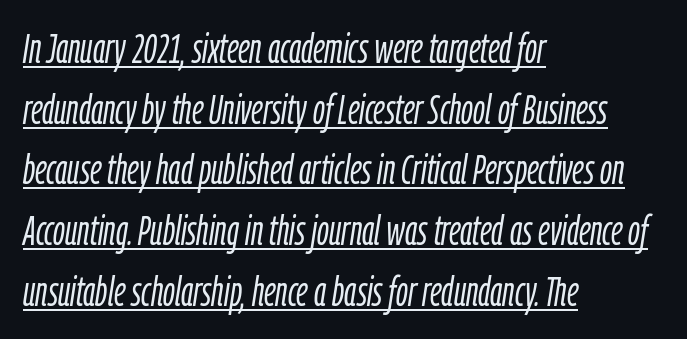
These lines were composed using italics. Honestly, the underline is the first thing you notice here. Think of a printed novel: that variable character pitch is what you see here. The typesetting does not lean heavy: it is not bold. Typeset ragged right — the left edge is the straight one.
